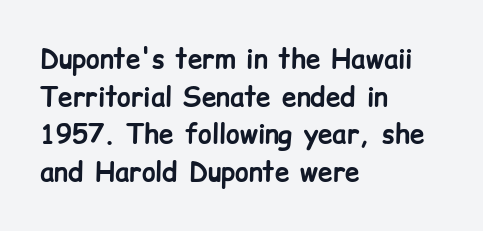
Q: Is the text bold? A: Yes.
Q: Is the text italic (slanted)? A: No, it is upright.
Q: Is the text underlined? A: No.
Q: How is the paragraph aligned? A: Left-aligned.
Q: Is the spacing between letters normal or unusually wide? A: Normal.
Q: Is the spacing between lines tight, normal or loose? A: Normal.
